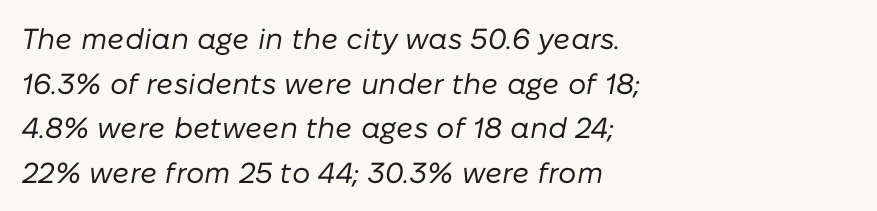
Style check: oblique. Underlining? Definitely not there. Students, note that the glyphs here touch the page at normal intervals. Does the copy run flush right? No — it runs flush left.
